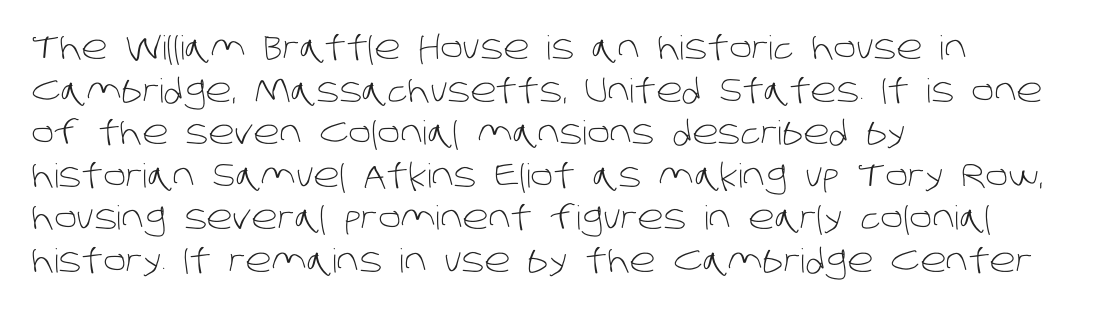
Q: Is the text bold? A: No.
Q: Is the typeface a serif or a sans-serif typeface? A: Sans-serif.
Q: Is the text underlined? A: No.
Q: How is the paragraph aligned? A: Left-aligned.
Q: Is the spacing between letters normal or unusually wide? A: Normal.
Q: Is the spacing between lines tight, normal or loose? A: Normal.
Q: Width (condensed, normal, or wide)? A: Normal.
Q: Stroke contrast? A: Low.
Q: x-height? A: Large.
Q: Monospaced? A: No.
